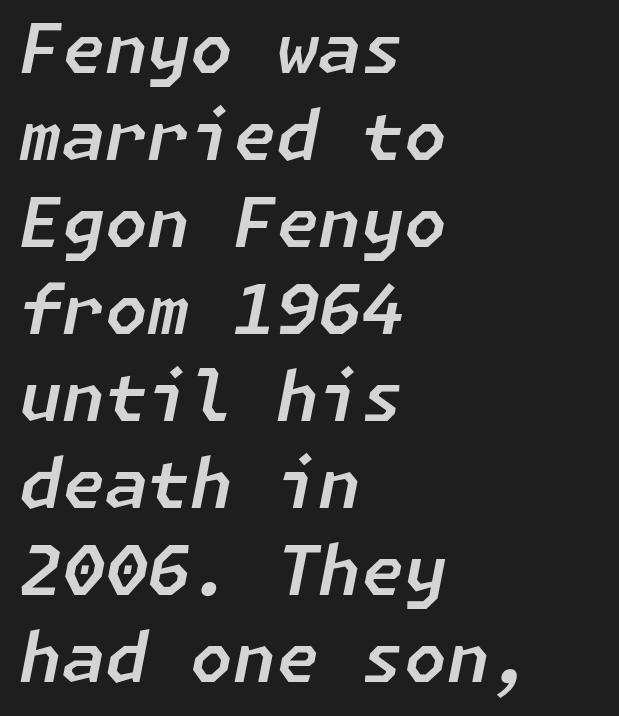
Clear beneath every line of the passage. Honestly, the row spacing looks completely unremarkable. The font's italic variant was chosen for this text. Is the block centered? No — it sits flush against the left margin. The horizontal fit of the characters is conventional and even.
